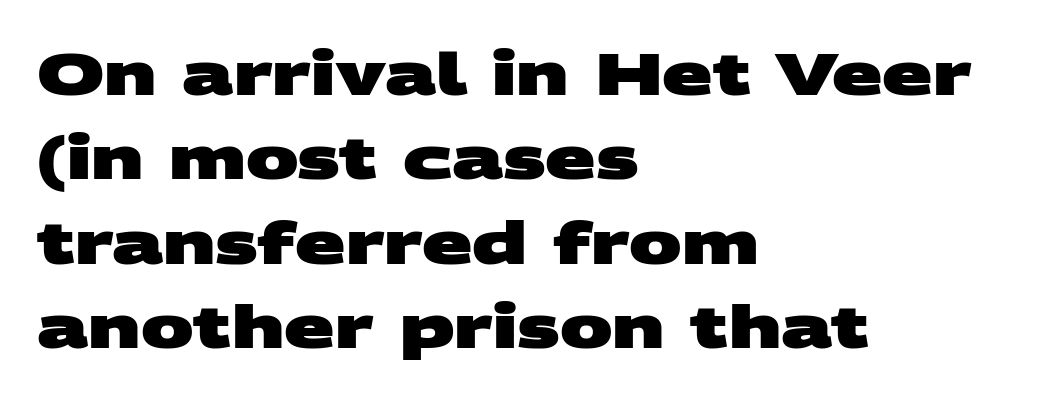
Note the varied advance widths — an 'i' is clearly narrower than an 'm'. The sample has been set heavy, in full bold. How are the letters spaced? Ordinarily, with no added tracking. The space beneath each line is pristine and unruled.
